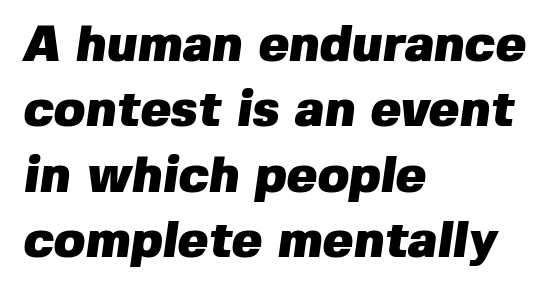
The image shows 51 px heavy sans-serif type; set left-aligned, normal line spacing (1.28x), normal letter spacing, not underlined; low stroke contrast and a medium x-height.
